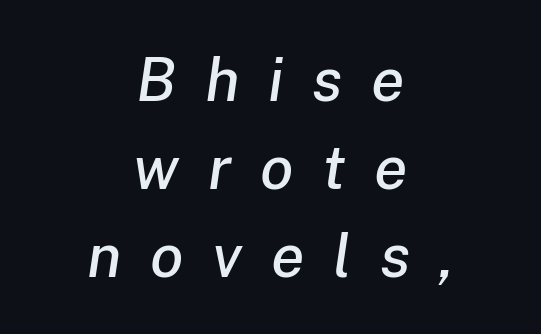
Q: Is the text italic (slanted)? A: Yes, it leans right by about 8 degrees.
Q: Is the text underlined? A: No.
Q: How is the paragraph aligned? A: Centered.
Q: Is the spacing between letters normal or unusually wide? A: Unusually wide.
Q: Is the spacing between lines tight, normal or loose? A: Normal.
Q: Width (condensed, normal, or wide)? A: Normal.
Q: Stroke contrast? A: Low.
Q: x-height? A: Medium.
Q: Monospaced? A: No.
